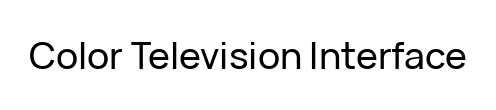
Spacing between characters is what you'd get straight out of the box. Just letters on the line, the space beneath them empty. This rendering employs a face without finishing strokes, i.e., a sans-serif. Each letter keeps its own natural width here, so spacing adapts to shape. Quick note: not italic, upright.
